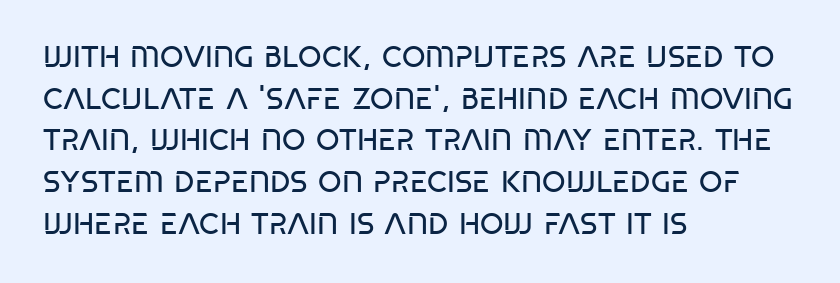
{"serif": "no", "bold": "no", "weight": "regular", "width": "condensed", "stroke_contrast": "low", "x_height": "large", "monospaced": "no", "underline": "no", "align": "left", "line_spacing": "normal", "line_spacing_ratio": 1.39, "letter_spacing": "normal", "letter_spacing_em": 0.0, "glyph_px": 30}
